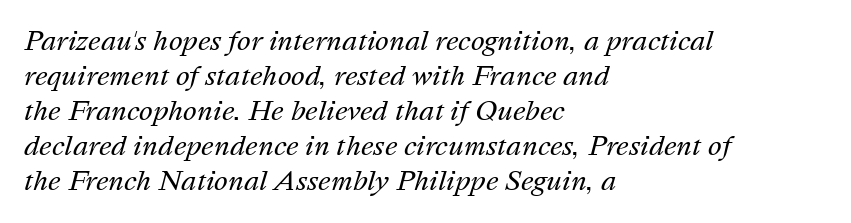
Q: Is the text bold? A: No.
Q: Is the text italic (slanted)? A: Yes, it leans right by about 16 degrees.
Q: Is the text underlined? A: No.
Q: How is the paragraph aligned? A: Left-aligned.
Q: Is the spacing between letters normal or unusually wide? A: Normal.
Q: Is the spacing between lines tight, normal or loose? A: Normal.
